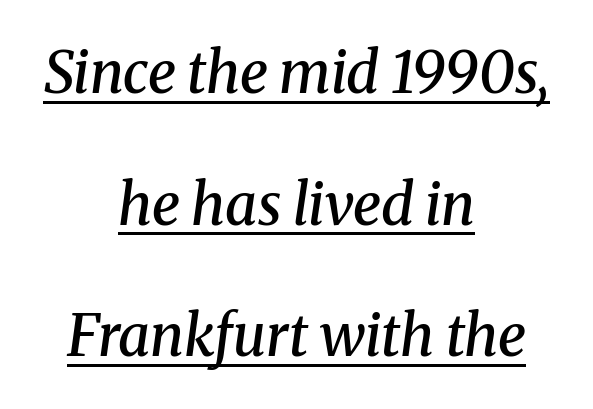
{"serif": "yes", "italic": "yes", "lean": "right", "slant_degrees": 8, "bold": "semi", "weight": "semibold", "width": "normal", "stroke_contrast": "medium", "x_height": "medium", "monospaced": "no", "underline": "yes", "align": "center", "line_spacing": "loose", "line_spacing_ratio": 2.31, "letter_spacing": "normal", "letter_spacing_em": 0.0, "glyph_px": 57}
